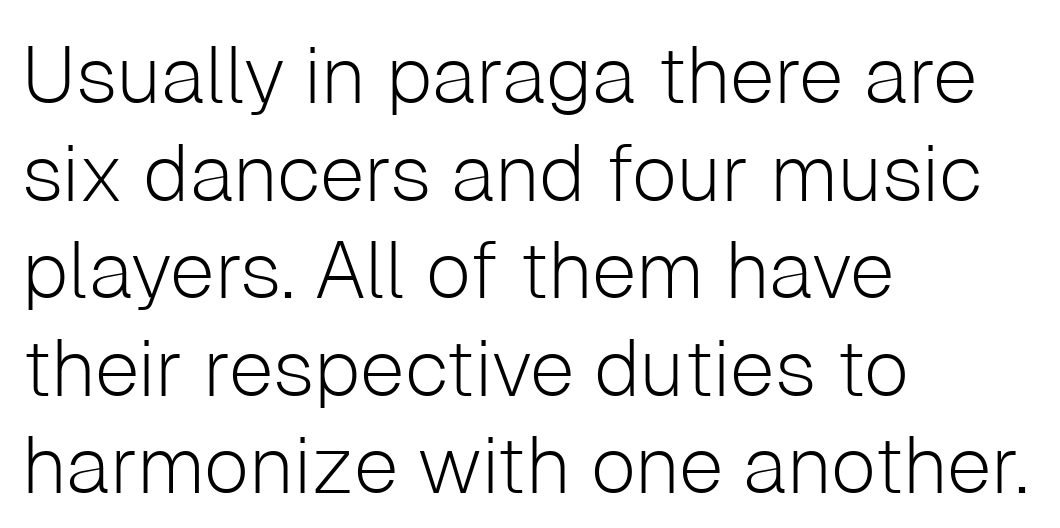
{"serif": "no", "italic": "no", "bold": "no", "weight": "light", "width": "normal", "stroke_contrast": "low", "x_height": "medium", "monospaced": "no", "underline": "no", "align": "left", "line_spacing_ratio": 1.22, "letter_spacing": "normal", "letter_spacing_em": 0.0, "glyph_px": 80}
